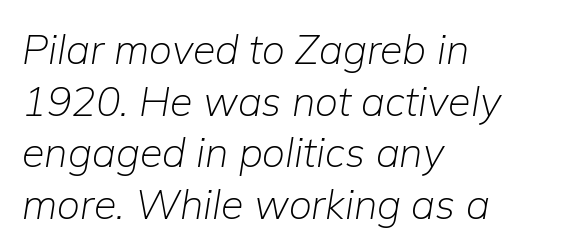
The image shows 41 px light type, italic (leaning right); set left-aligned, normal line spacing (1.26x), normal letter spacing, not underlined; low stroke contrast and a medium x-height.
